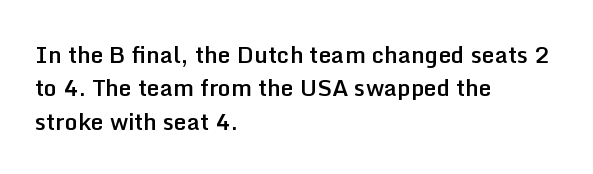
The image shows 23 px text type, upright; set left-aligned, normal line spacing (1.45x), normal letter spacing, not underlined.
